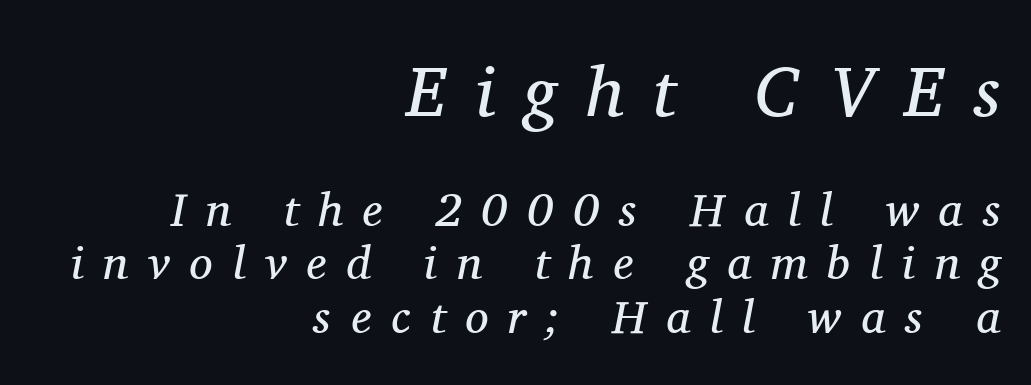
The image shows 71 px regular-weight serif type, italic (leaning right); set right-aligned, tight line spacing (1.14x), unusually wide letter spacing (+0.42 em), not underlined; the first (top) block is 1.51x larger; medium stroke contrast and a medium x-height.
